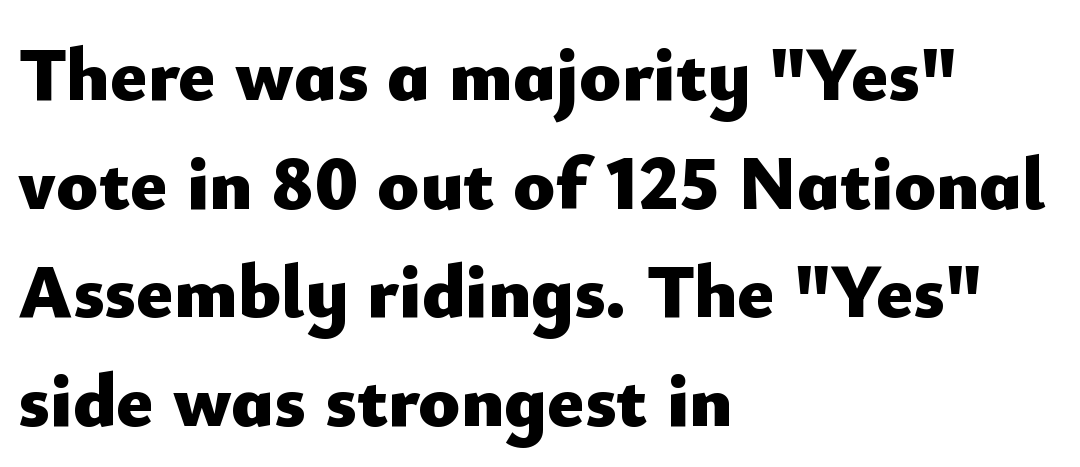
Q: Is the text bold? A: Yes.
Q: Is the text italic (slanted)? A: No, it is upright.
Q: Is the typeface a serif or a sans-serif typeface? A: Sans-serif.
Q: Is the text underlined? A: No.
Q: How is the paragraph aligned? A: Left-aligned.
Q: Is the spacing between letters normal or unusually wide? A: Normal.
Q: Is the spacing between lines tight, normal or loose? A: Normal.
Q: Width (condensed, normal, or wide)? A: Normal.
Q: Stroke contrast? A: Low.
Q: x-height? A: Small.
Q: Monospaced? A: No.
